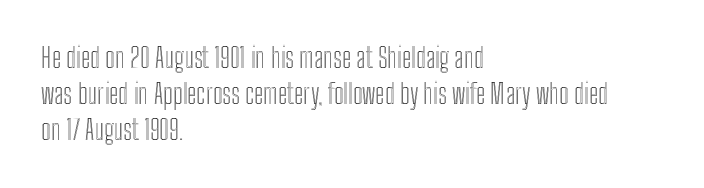
{"italic": "no", "underline": "no", "align": "left", "line_spacing": "normal", "line_spacing_ratio": 1.34, "letter_spacing": "normal", "letter_spacing_em": 0.0, "glyph_px": 27}
